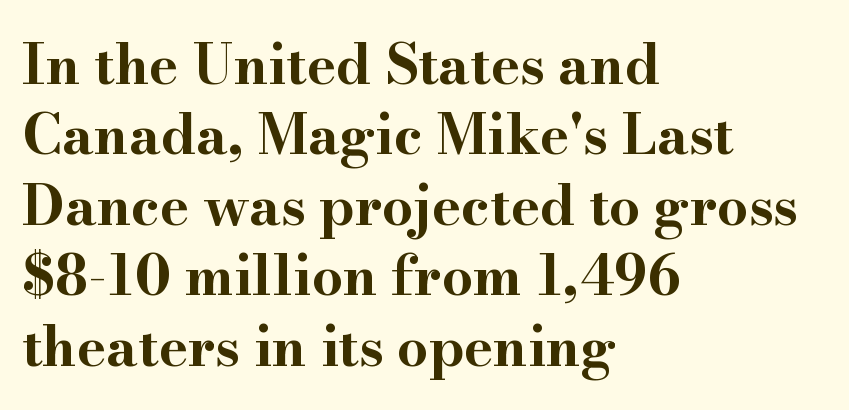
Pretty heavy lettering here — definitely bold. Default kerning and tracking; the words read as compact shapes. Words float on clear page, feet unadorned. The axis of the letterforms is exactly vertical. Spacing verdict: proportional, widths tailored to each character. Leading matches the norm, producing a regular column.
